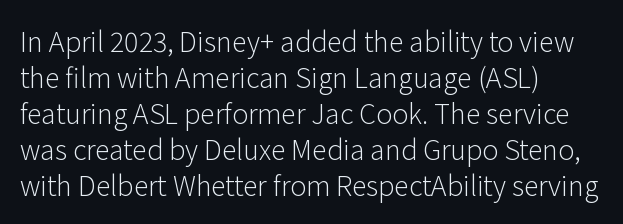
Q: Is the text bold? A: No.
Q: Is the text italic (slanted)? A: No, it is upright.
Q: Is the text underlined? A: No.
Q: How is the paragraph aligned? A: Left-aligned.
Q: Is the spacing between letters normal or unusually wide? A: Normal.
Q: Is the spacing between lines tight, normal or loose? A: Normal.
